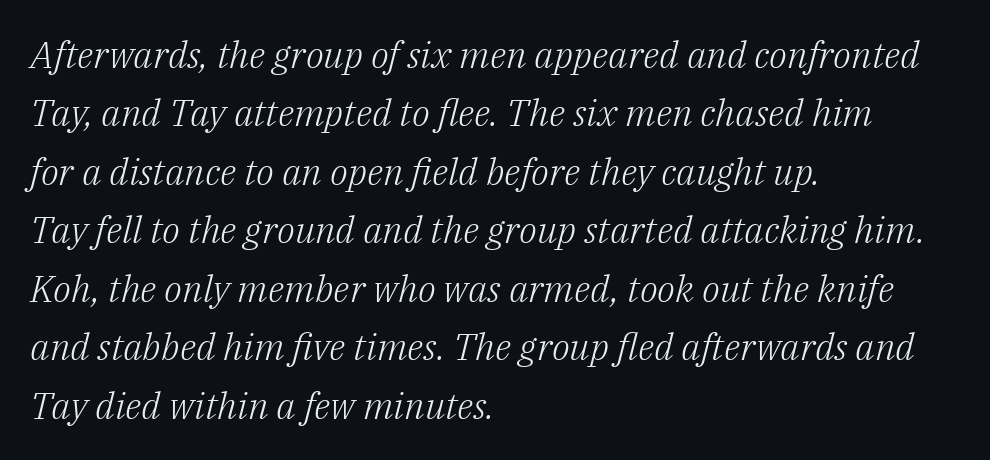
The image shows 37 px light serif type, italic (leaning right); set left-aligned, normal line spacing (1.58x), normal letter spacing, not underlined; low stroke contrast and a medium x-height.
